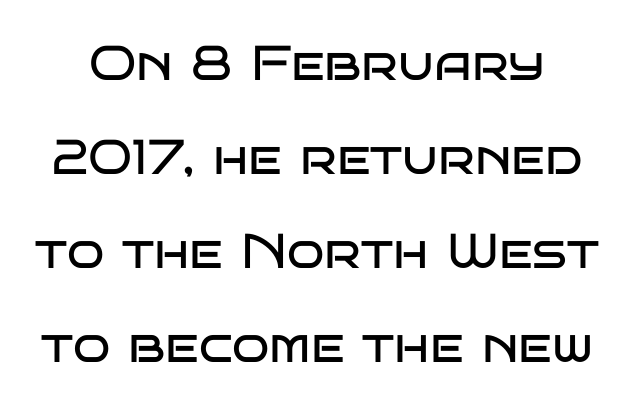
Nobody touched the tracking dial on this one. Is this a fixed-width face? No — the glyphs have proportional, varying widths. Italic? Not at all — the glyphs are vertical. The passage shown is not underscored anywhere. The rendering uses a large line-height, opening up the rows. Each letter's strokes conclude bluntly, with no projecting serifs.
